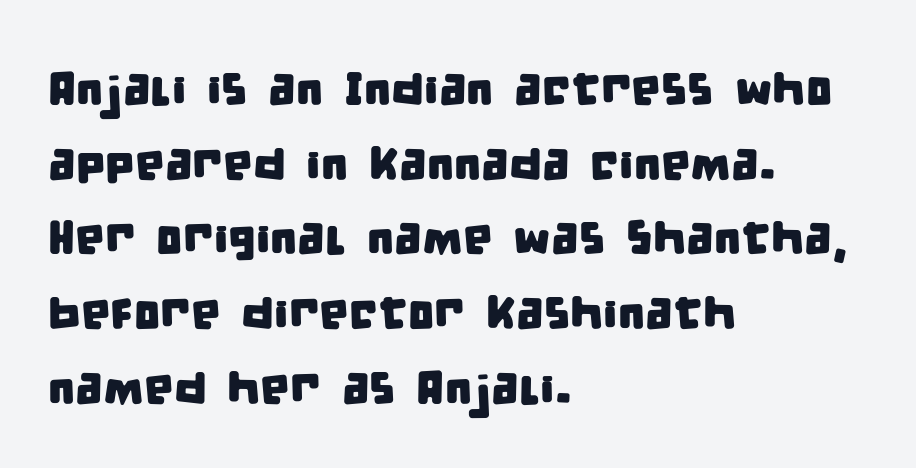
{"serif": "no", "width": "condensed", "stroke_contrast": "low", "x_height": "large", "monospaced": "no", "underline": "no", "align": "left", "line_spacing": "normal", "line_spacing_ratio": 1.59, "letter_spacing": "normal", "letter_spacing_em": 0.0, "glyph_px": 47}
